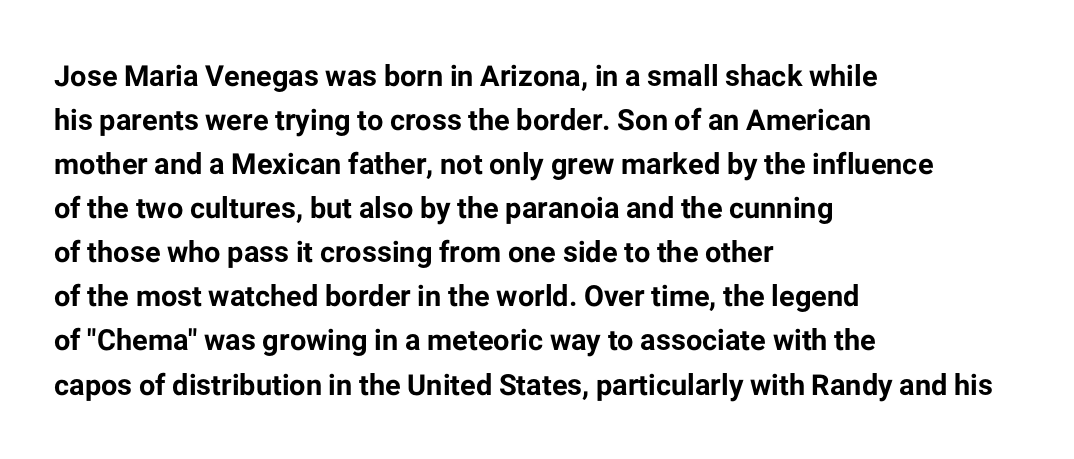
{"serif": "no", "italic": "no", "bold": "yes", "weight": "bold", "width": "normal", "stroke_contrast": "low", "x_height": "medium", "monospaced": "no", "underline": "no", "align": "left", "line_spacing": "normal", "line_spacing_ratio": 1.52, "letter_spacing": "normal", "letter_spacing_em": 0.0, "glyph_px": 29}
